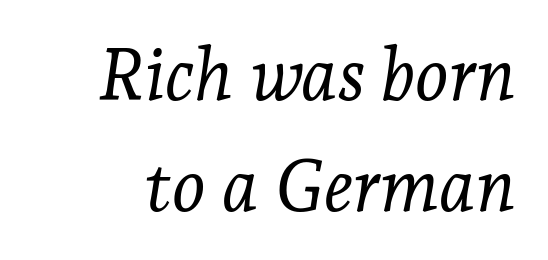
The image shows 72 px light serif type, italic (leaning right); set normal line spacing (1.54x), normal letter spacing, not underlined; low stroke contrast and a medium x-height.
